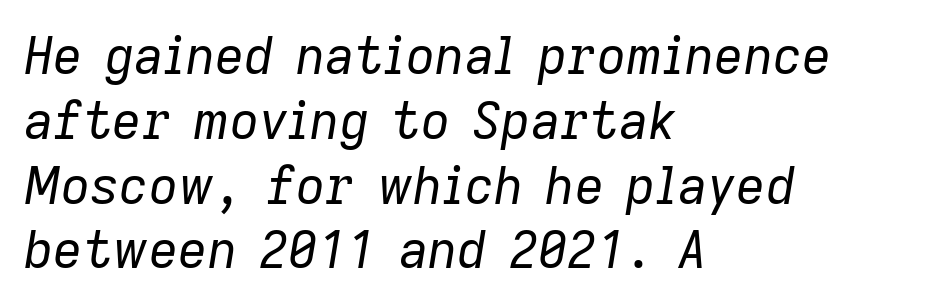
The rendering uses a moderate line-height, typical for paragraphs. Underline: absent. A quiet, ordinary-to-light weight characterises the typeface. There's an unmistakable incline to the writing here.
